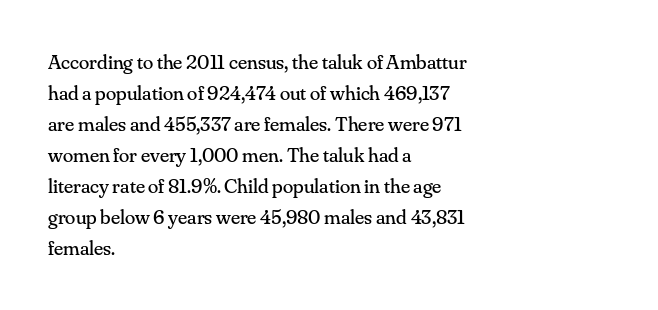
The image shows 21 px text type, upright; set left-aligned, normal line spacing (1.48x), normal letter spacing, not underlined.
